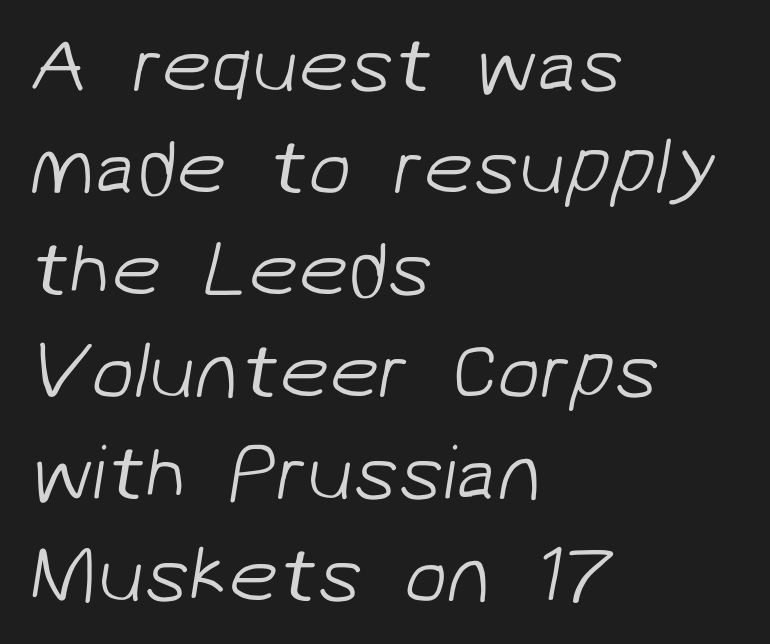
Q: Is the text bold? A: No.
Q: Is the typeface a serif or a sans-serif typeface? A: Sans-serif.
Q: Is the text underlined? A: No.
Q: How is the paragraph aligned? A: Left-aligned.
Q: Is the spacing between letters normal or unusually wide? A: Normal.
Q: Is the spacing between lines tight, normal or loose? A: Normal.
Q: Width (condensed, normal, or wide)? A: Normal.
Q: Stroke contrast? A: Low.
Q: x-height? A: Medium.
Q: Monospaced? A: No.
